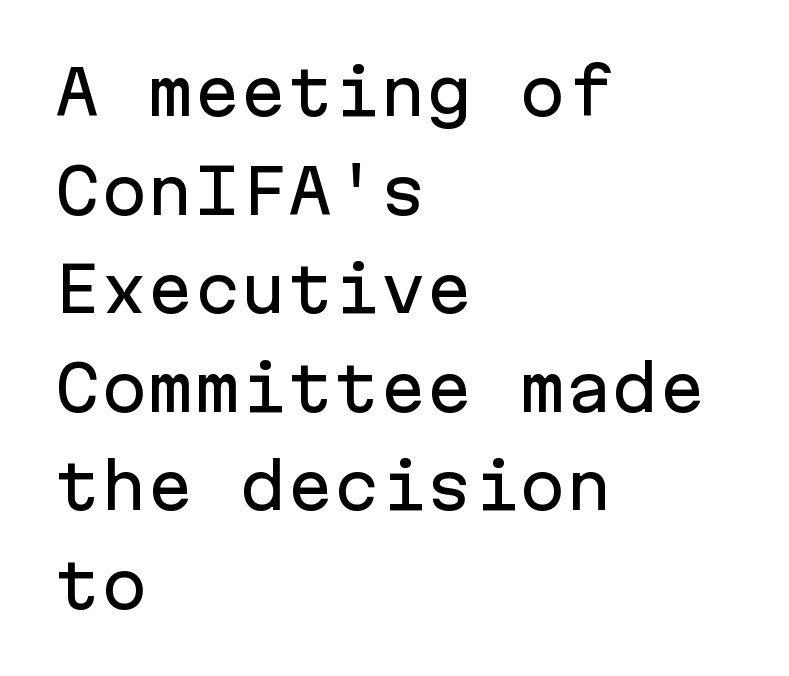
Q: Is the text italic (slanted)? A: No, it is upright.
Q: Is the typeface a serif or a sans-serif typeface? A: Sans-serif.
Q: Is the text underlined? A: No.
Q: How is the paragraph aligned? A: Left-aligned.
Q: Is the spacing between letters normal or unusually wide? A: Normal.
Q: Is the spacing between lines tight, normal or loose? A: Normal.
Q: Width (condensed, normal, or wide)? A: Normal.
Q: Stroke contrast? A: Low.
Q: x-height? A: Medium.
Q: Monospaced? A: Yes.
